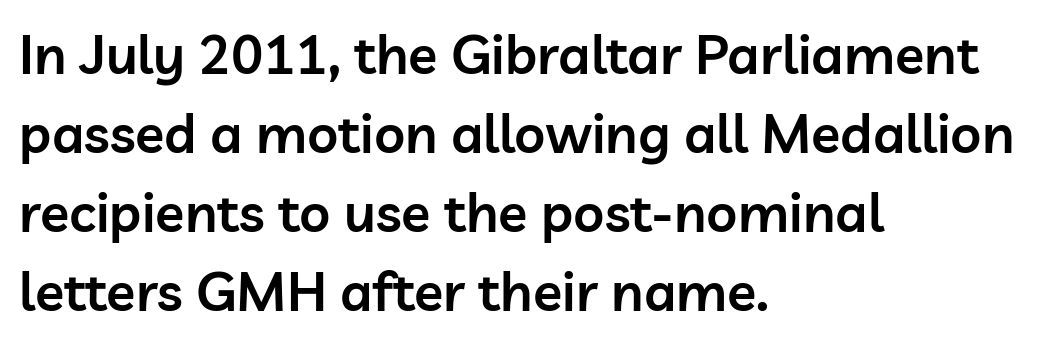
{"serif": "no", "italic": "no", "bold": "semi", "weight": "semibold", "width": "normal", "stroke_contrast": "low", "x_height": "medium", "monospaced": "no", "underline": "no", "align": "left", "line_spacing": "normal", "line_spacing_ratio": 1.46, "letter_spacing": "normal", "letter_spacing_em": 0.0, "glyph_px": 54}
